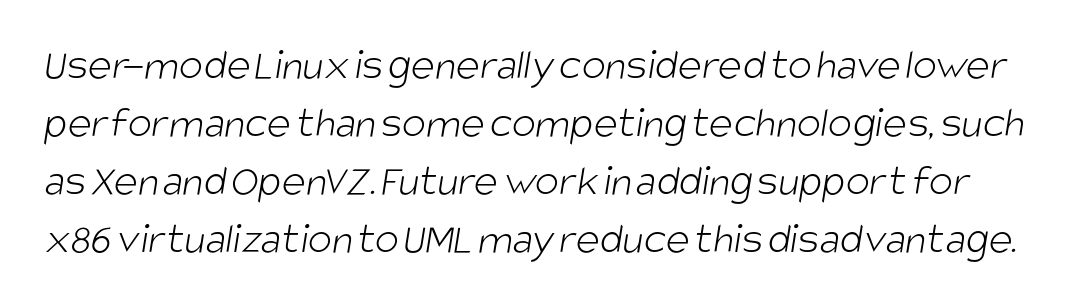
Q: Is the text bold? A: No.
Q: Is the typeface a serif or a sans-serif typeface? A: Sans-serif.
Q: Is the text underlined? A: No.
Q: Is the spacing between letters normal or unusually wide? A: Normal.
Q: Is the spacing between lines tight, normal or loose? A: Normal.
Q: Width (condensed, normal, or wide)? A: Condensed.
Q: Stroke contrast? A: Low.
Q: x-height? A: Large.
Q: Monospaced? A: No.
